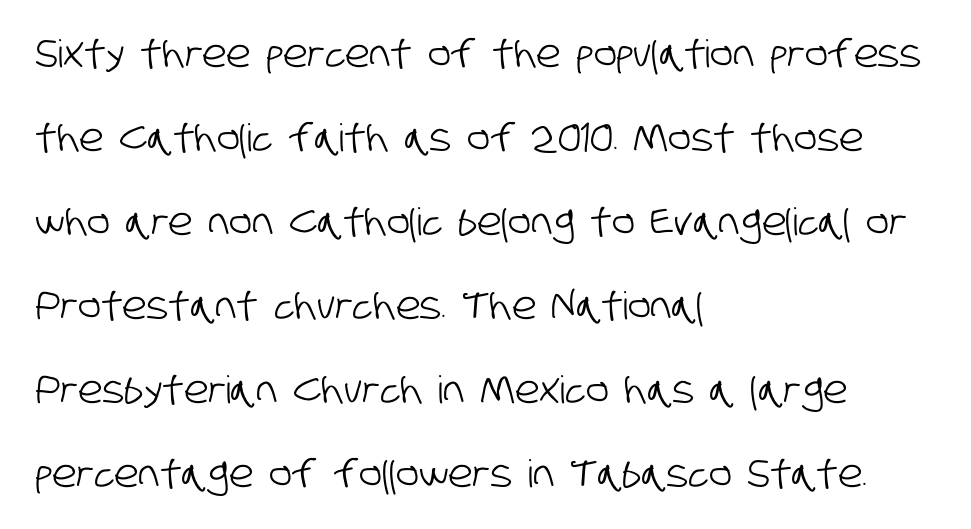
The image shows 38 px condensed sans-serif type; set left-aligned, loose line spacing (2.21x), normal letter spacing, not underlined; low stroke contrast and a large x-height.
